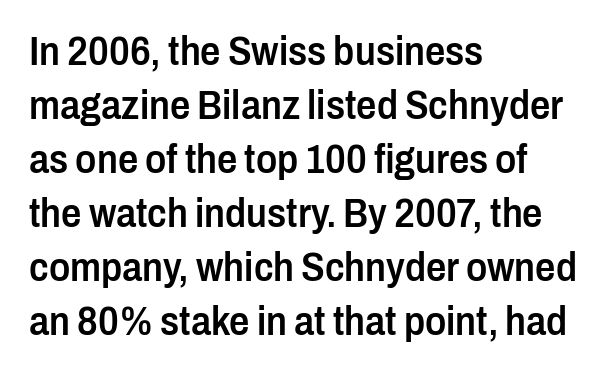
Q: Is the text bold? A: Semi-bold.
Q: Is the text italic (slanted)? A: No, it is upright.
Q: Is the typeface a serif or a sans-serif typeface? A: Sans-serif.
Q: Is the text underlined? A: No.
Q: How is the paragraph aligned? A: Left-aligned.
Q: Is the spacing between letters normal or unusually wide? A: Normal.
Q: Is the spacing between lines tight, normal or loose? A: Normal.
Q: Width (condensed, normal, or wide)? A: Condensed.
Q: Stroke contrast? A: Low.
Q: x-height? A: Medium.
Q: Monospaced? A: No.
